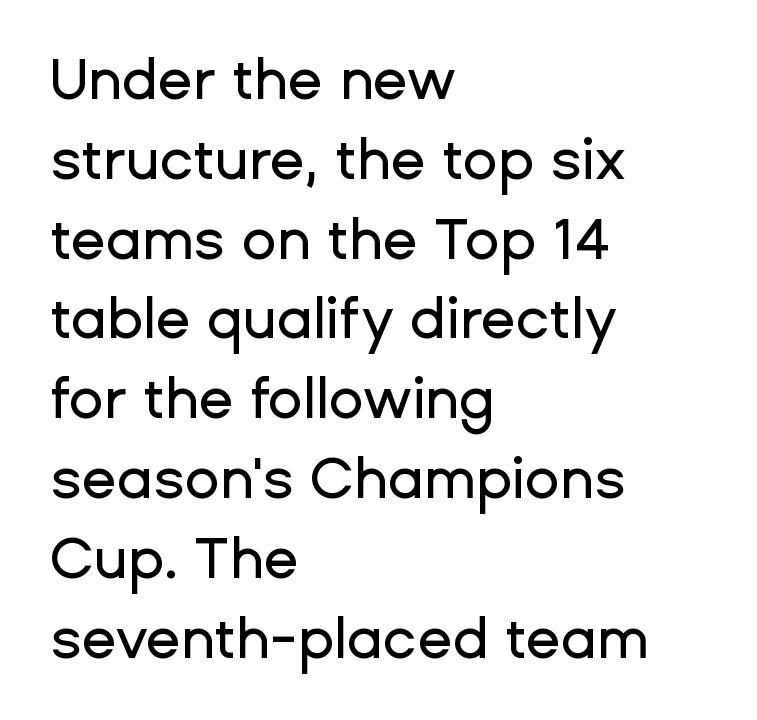
Short note: letters normally spaced. The face used here is a sans, in the tradition of grotesques and geometrics. Summary of vertical rhythm: regular, with standard interline spacing. Does the copy run flush right? No — it runs flush left.
